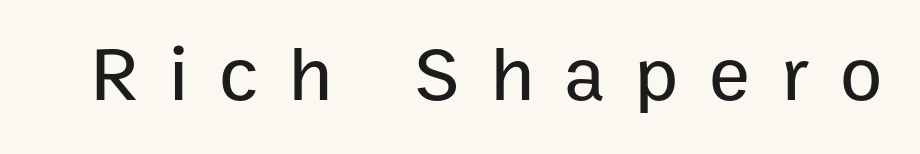
{"serif": "no", "italic": "no", "width": "normal", "stroke_contrast": "low", "x_height": "medium", "monospaced": "no", "underline": "no", "letter_spacing": "wide", "letter_spacing_em": 0.4, "glyph_px": 77}
